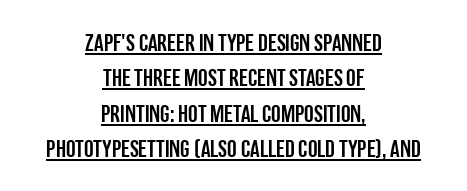
Q: Is the text italic (slanted)? A: No, it is upright.
Q: Is the text underlined? A: Yes.
Q: How is the paragraph aligned? A: Centered.
Q: Is the spacing between letters normal or unusually wide? A: Normal.
Q: Is the spacing between lines tight, normal or loose? A: Normal.
